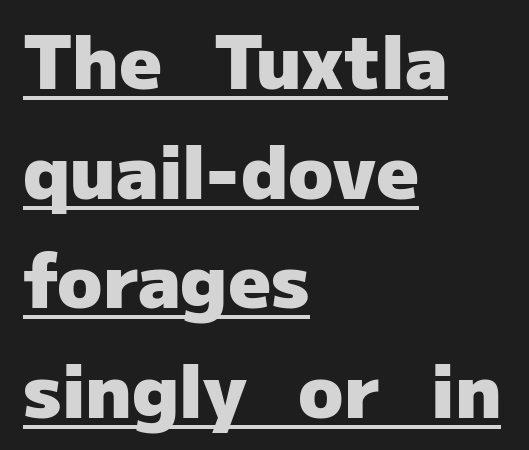
Weight check: bold — yes, fully. Glyph-to-glyph distance matches everyday printed text. Quick note: interline space is typical. The lines in this sample share a left origin and differ only in where they stop. Notice how a bar underscores the lettering throughout.
